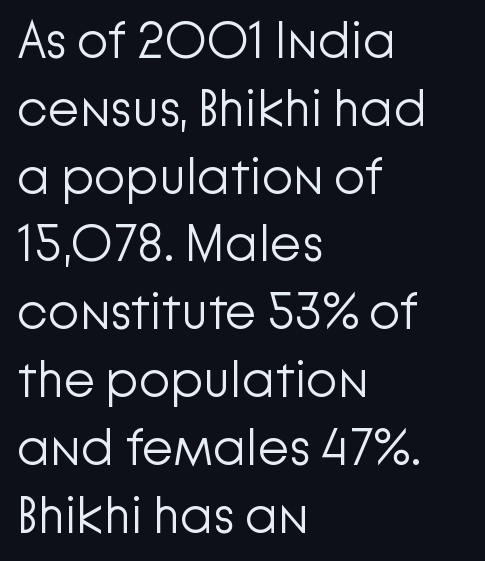
Q: Is the text bold? A: No.
Q: Is the text italic (slanted)? A: No, it is upright.
Q: Is the typeface a serif or a sans-serif typeface? A: Sans-serif.
Q: Is the text underlined? A: No.
Q: How is the paragraph aligned? A: Left-aligned.
Q: Is the spacing between letters normal or unusually wide? A: Normal.
Q: Is the spacing between lines tight, normal or loose? A: Normal.
Q: Width (condensed, normal, or wide)? A: Normal.
Q: Stroke contrast? A: Low.
Q: x-height? A: Medium.
Q: Monospaced? A: No.
